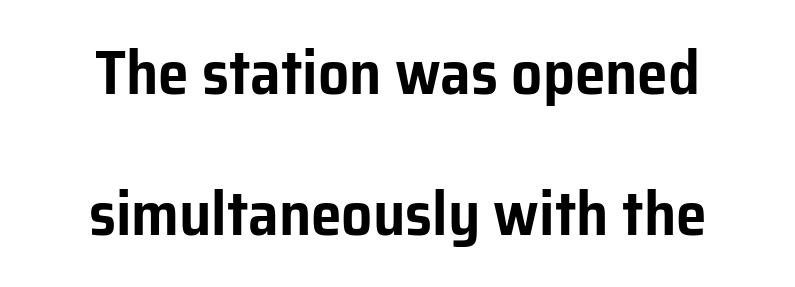
{"serif": "no", "italic": "no", "width": "normal", "stroke_contrast": "low", "x_height": "medium", "monospaced": "no", "underline": "no", "align": "center", "line_spacing": "loose", "line_spacing_ratio": 2.28, "letter_spacing": "normal", "letter_spacing_em": 0.0, "glyph_px": 62}
